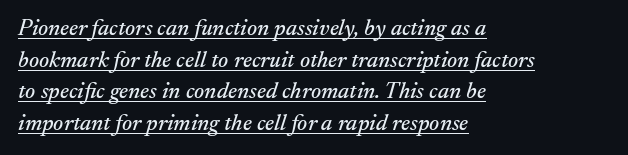
{"italic": "yes", "lean": "right", "slant_degrees": 17, "underline": "yes", "align": "left", "line_spacing": "normal", "line_spacing_ratio": 1.37, "letter_spacing": "normal", "letter_spacing_em": 0.0, "glyph_px": 23}
